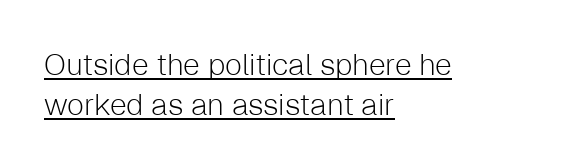
The image shows 30 px light sans-serif type, upright; set left-aligned, normal line spacing (1.32x), normal letter spacing, underlined; low stroke contrast and a medium x-height.
